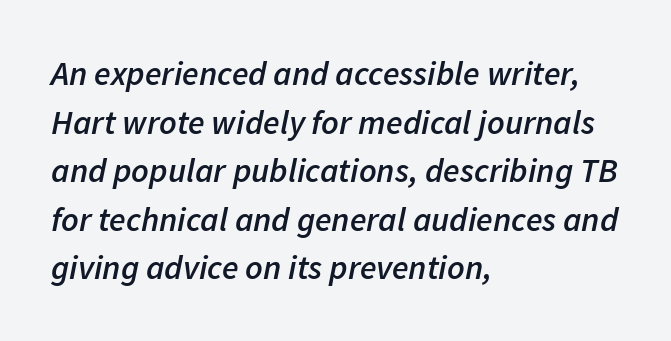
{"italic": "yes", "lean": "right", "slant_degrees": 11, "bold": "semi", "weight": "semibold", "width": "normal", "stroke_contrast": "low", "x_height": "medium", "monospaced": "no", "underline": "no", "align": "left", "line_spacing": "normal", "line_spacing_ratio": 1.43, "letter_spacing": "normal", "letter_spacing_em": 0.0, "glyph_px": 34}
